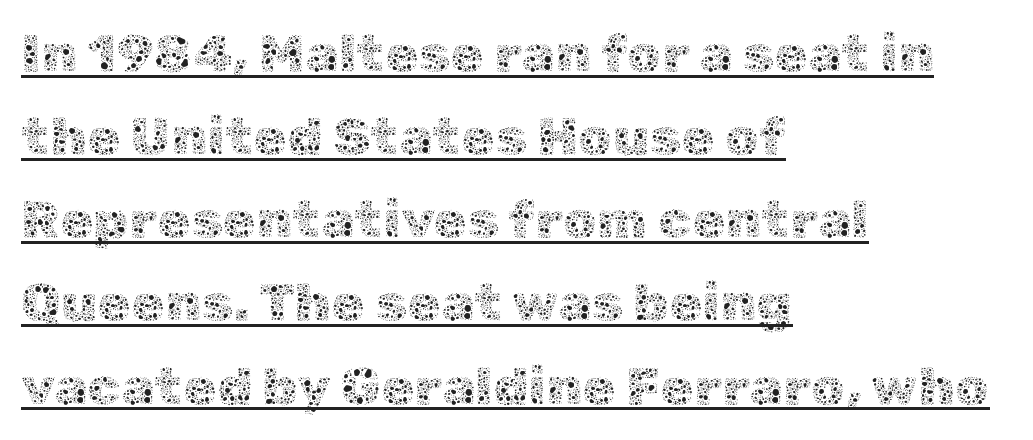
The image shows 54 px thin type, upright; set left-aligned, normal line spacing (1.54x), normal letter spacing, underlined; a medium x-height.
